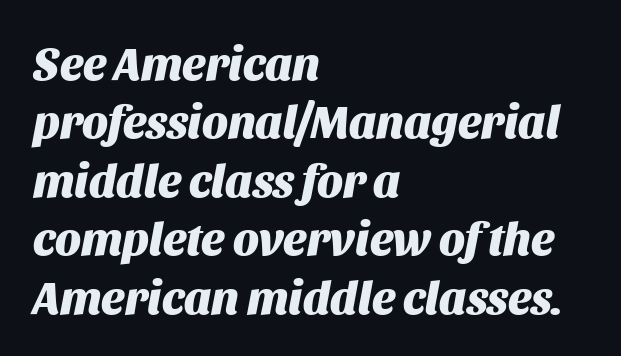
{"italic": "yes", "lean": "right", "slant_degrees": 11, "bold": "yes", "weight": "heavy", "width": "normal", "stroke_contrast": "medium", "x_height": "large", "monospaced": "no", "underline": "no", "align": "left", "line_spacing": "normal", "line_spacing_ratio": 1.27, "letter_spacing": "normal", "letter_spacing_em": 0.0, "glyph_px": 46}
